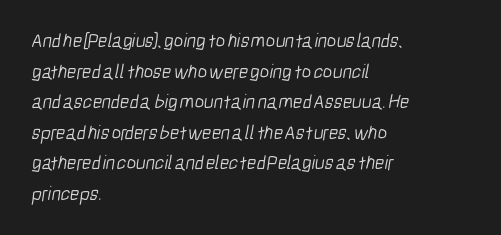
The image shows 20 px text type; set left-aligned, normal line spacing (1.53x), normal letter spacing, not underlined.
